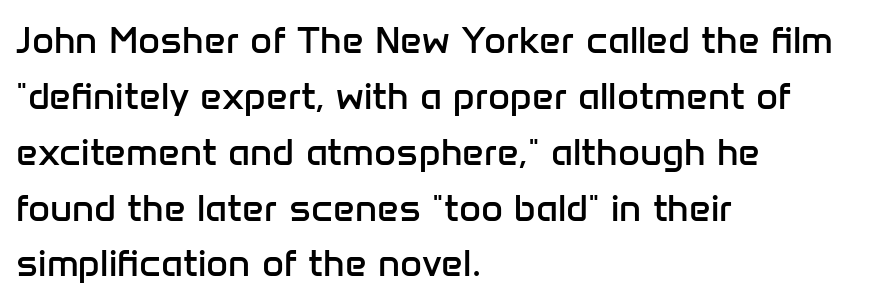
Do the characters align in a grid? No, the font is proportional. The string is rendered with underlining switched off. Serifs: no, the terminals of the letterforms are clean. Glyph-to-glyph distance matches everyday printed text. Interline gaps are of average width in this sample.
